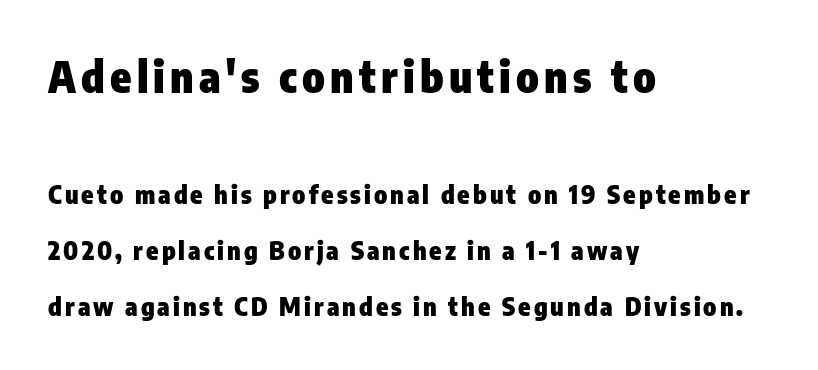
Q: Is the text bold? A: Yes.
Q: Is the text italic (slanted)? A: No, it is upright.
Q: Is the typeface a serif or a sans-serif typeface? A: Sans-serif.
Q: Is the text underlined? A: No.
Q: How is the paragraph aligned? A: Left-aligned.
Q: Is the spacing between lines tight, normal or loose? A: Loose.
Q: Which block of text is set in a larger size, the first (top) or the second (bottom)? A: The first (top) one.
Q: Width (condensed, normal, or wide)? A: Condensed.
Q: Stroke contrast? A: Low.
Q: x-height? A: Medium.
Q: Monospaced? A: No.
